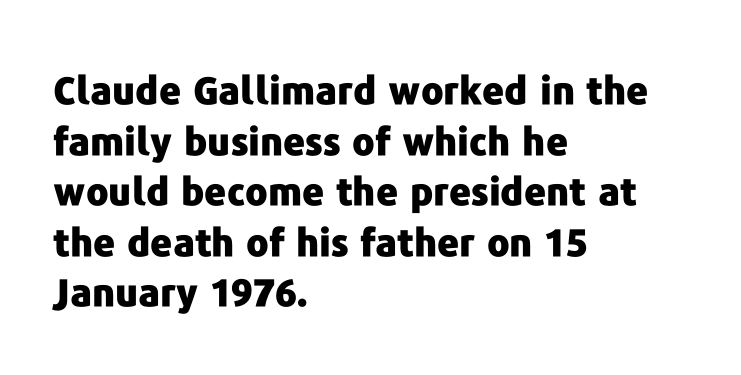
Does the weight exceed regular? Yes, all the way to bold. It's the straight-up-and-down kind of type. The baseline area is clear. Regular leading.
